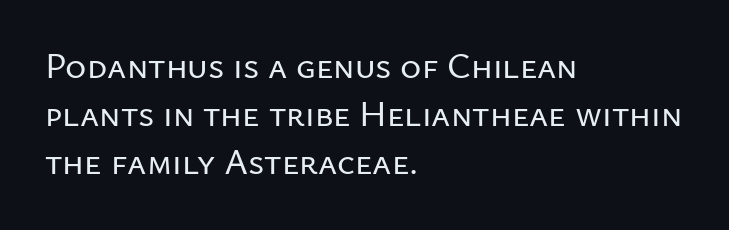
{"serif": "no", "italic": "no", "width": "normal", "stroke_contrast": "low", "x_height": "medium", "monospaced": "no", "underline": "no", "align": "left", "line_spacing": "normal", "line_spacing_ratio": 1.33, "letter_spacing": "normal", "letter_spacing_em": 0.0, "glyph_px": 36}
